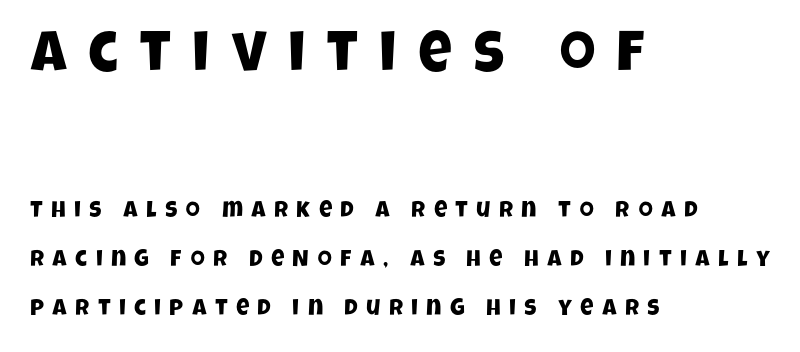
The image shows 58 px condensed sans-serif type; set left-aligned, loose line spacing (2.13x), unusually wide letter spacing (+0.37 em), not underlined; the first (top) block is 2.52x larger; low stroke contrast and a large x-height.
